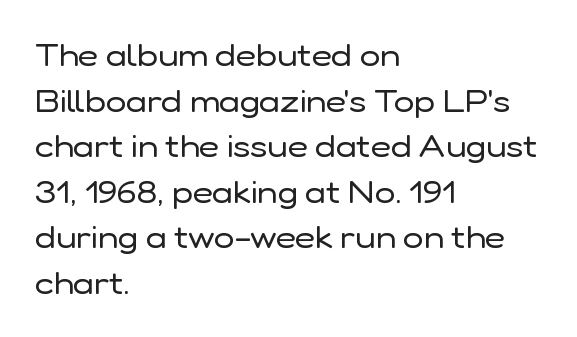
{"serif": "no", "italic": "no", "bold": "no", "weight": "regular", "width": "normal", "stroke_contrast": "low", "x_height": "medium", "monospaced": "no", "underline": "no", "align": "left", "line_spacing": "normal", "line_spacing_ratio": 1.47, "letter_spacing": "normal", "letter_spacing_em": 0.0, "glyph_px": 31}
